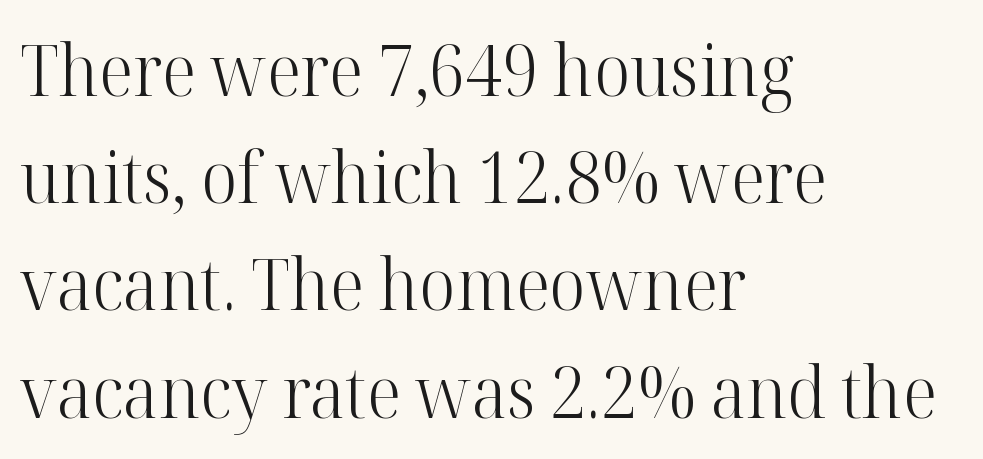
{"serif": "yes", "italic": "no", "bold": "no", "weight": "light", "width": "normal", "stroke_contrast": "high", "x_height": "medium", "monospaced": "no", "underline": "no", "align": "left", "line_spacing": "normal", "line_spacing_ratio": 1.51, "letter_spacing": "normal", "letter_spacing_em": 0.0, "glyph_px": 71}
